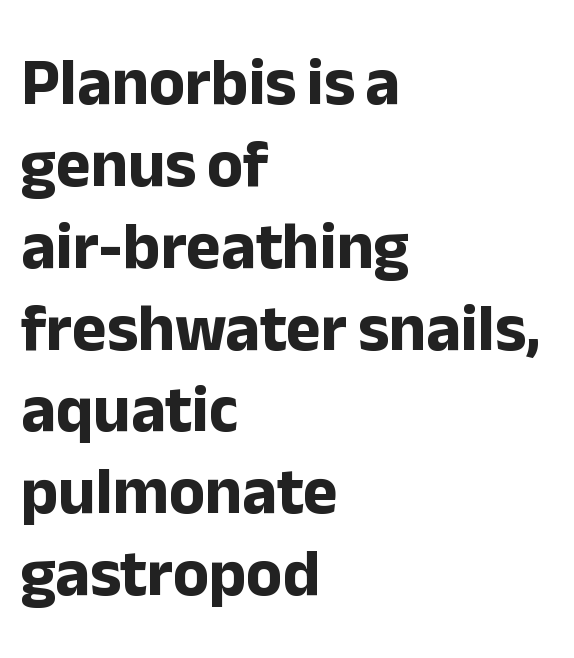
The image shows 66 px bold sans-serif type, upright; set left-aligned, line spacing 1.24x, normal letter spacing, not underlined; low stroke contrast and a medium x-height.
